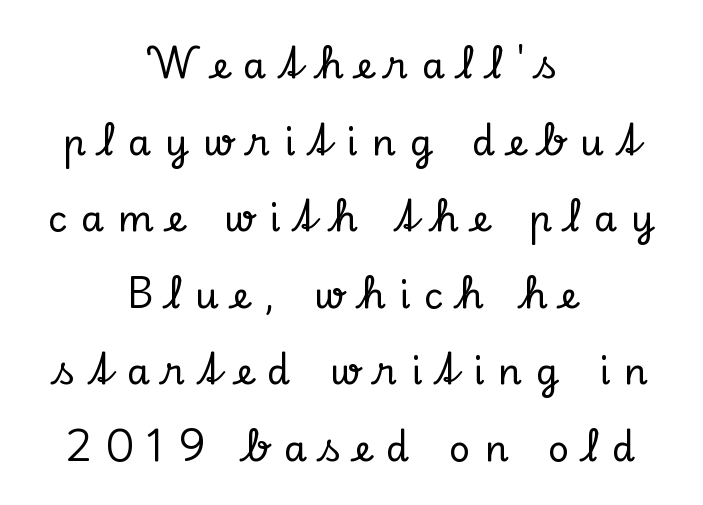
Q: Is the text italic (slanted)? A: No, it is upright.
Q: Is the text underlined? A: No.
Q: How is the paragraph aligned? A: Centered.
Q: Is the spacing between letters normal or unusually wide? A: Unusually wide.
Q: Is the spacing between lines tight, normal or loose? A: Loose.
Q: Width (condensed, normal, or wide)? A: Normal.
Q: Stroke contrast? A: Low.
Q: x-height? A: Small.
Q: Monospaced? A: No.
